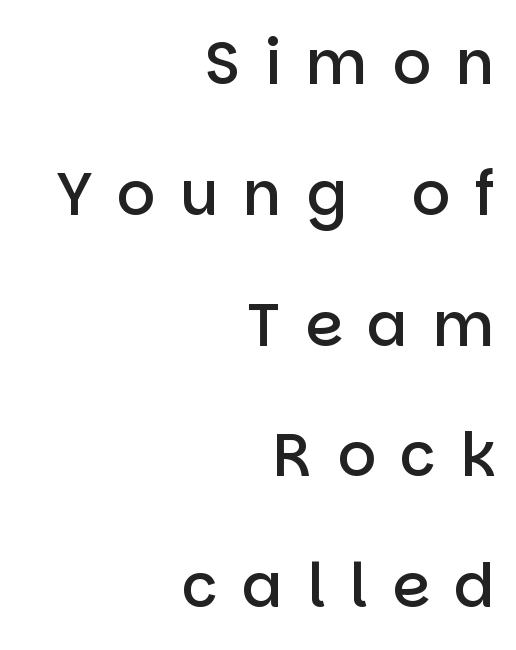
Q: Is the text bold? A: Semi-bold.
Q: Is the text italic (slanted)? A: No, it is upright.
Q: Is the typeface a serif or a sans-serif typeface? A: Sans-serif.
Q: Is the text underlined? A: No.
Q: How is the paragraph aligned? A: Right-aligned.
Q: Is the spacing between letters normal or unusually wide? A: Unusually wide.
Q: Is the spacing between lines tight, normal or loose? A: Loose.
Q: Width (condensed, normal, or wide)? A: Normal.
Q: Stroke contrast? A: Low.
Q: x-height? A: Large.
Q: Monospaced? A: No.
